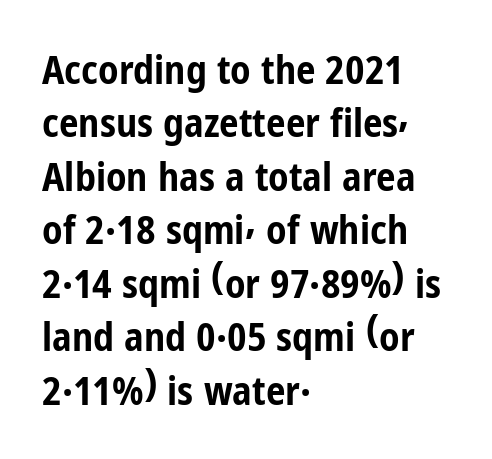
Q: Is the text bold? A: Yes.
Q: Is the text italic (slanted)? A: No, it is upright.
Q: Is the typeface a serif or a sans-serif typeface? A: Sans-serif.
Q: Is the text underlined? A: No.
Q: How is the paragraph aligned? A: Left-aligned.
Q: Is the spacing between letters normal or unusually wide? A: Normal.
Q: Is the spacing between lines tight, normal or loose? A: Normal.
Q: Width (condensed, normal, or wide)? A: Condensed.
Q: Stroke contrast? A: Low.
Q: x-height? A: Medium.
Q: Monospaced? A: No.
